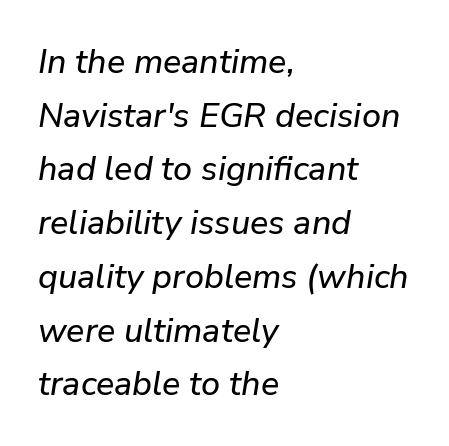
{"italic": "yes", "lean": "right", "slant_degrees": 9, "width": "normal", "stroke_contrast": "low", "x_height": "medium", "monospaced": "no", "underline": "no", "align": "left", "line_spacing": "normal", "line_spacing_ratio": 1.58, "letter_spacing": "normal", "letter_spacing_em": 0.0, "glyph_px": 34}
